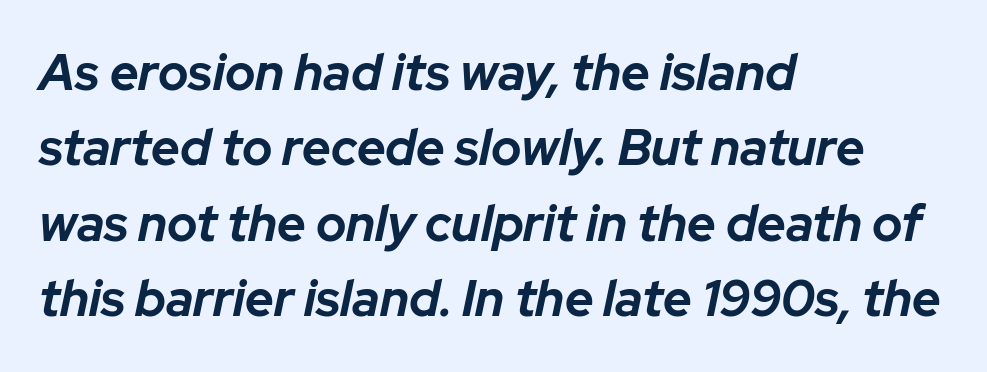
Summary of vertical rhythm: regular, with standard interline spacing. There is no visible air inserted between adjacent glyphs. Do the characters align in a grid? No, the font is proportional. You'd pick this weight for a headline — it's a proper bold. Style check: oblique. Teacher's note: observe the even left margin — that is flush-left alignment.
